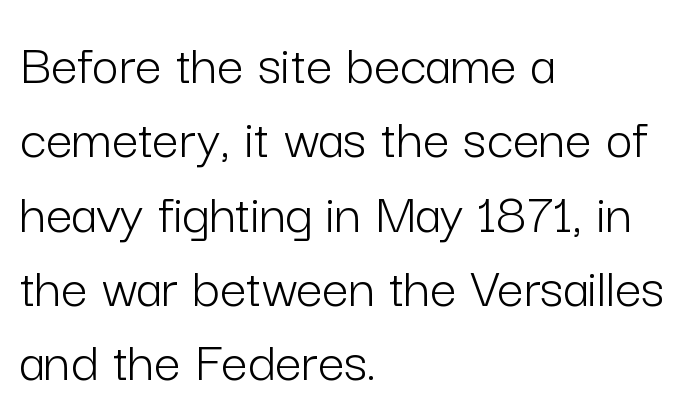
The image shows 59 px light sans-serif type, upright; set left-aligned, normal line spacing (1.26x), normal letter spacing, not underlined; low stroke contrast and a medium x-height.
